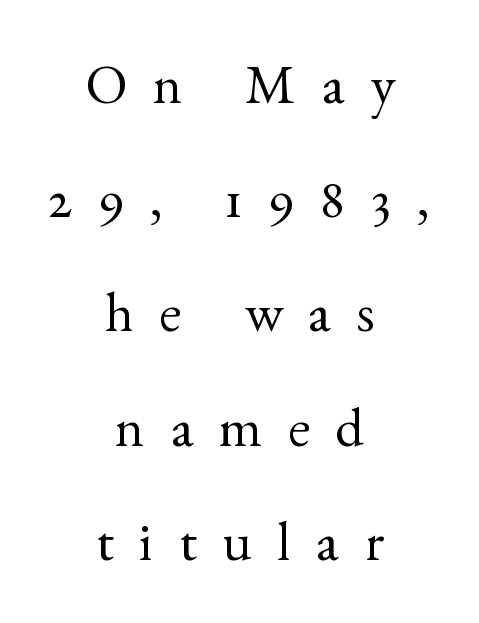
Q: Is the text bold? A: No.
Q: Is the text italic (slanted)? A: No, it is upright.
Q: Is the typeface a serif or a sans-serif typeface? A: Serif.
Q: Is the text underlined? A: No.
Q: How is the paragraph aligned? A: Centered.
Q: Is the spacing between letters normal or unusually wide? A: Unusually wide.
Q: Is the spacing between lines tight, normal or loose? A: Loose.
Q: Width (condensed, normal, or wide)? A: Normal.
Q: x-height? A: Small.
Q: Monospaced? A: No.
